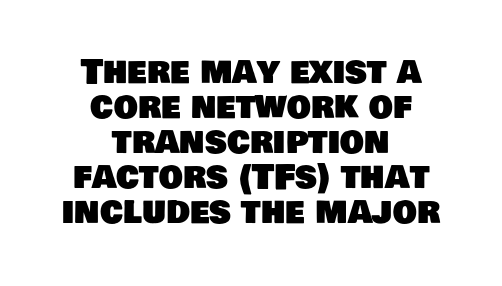
The gaps between neighbouring characters are ordinary and unremarkable. Proportional: the letters do not fall into vertical columns. Which margin do the lines hug? Neither — every line sits in the middle. Typographically, this falls in the sans-serif category.
